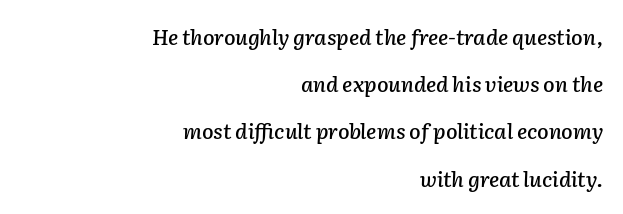
Each line ends at the same right margin while the left side varies. Descenders are the only things crossing below the line. Compared with typical paragraphs, the rows here are farther apart. The text carries the slant typical of an italic or oblique font.
